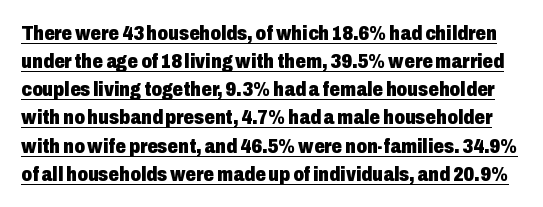
Q: Is the text bold? A: Yes.
Q: Is the text italic (slanted)? A: No, it is upright.
Q: Is the text underlined? A: Yes.
Q: Is the spacing between letters normal or unusually wide? A: Normal.
Q: Is the spacing between lines tight, normal or loose? A: Normal.
